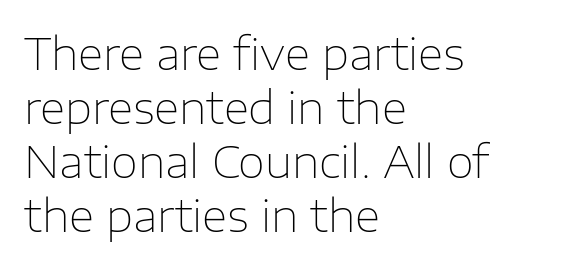
Q: Is the text bold? A: No.
Q: Is the text italic (slanted)? A: No, it is upright.
Q: Is the typeface a serif or a sans-serif typeface? A: Sans-serif.
Q: Is the text underlined? A: No.
Q: How is the paragraph aligned? A: Left-aligned.
Q: Is the spacing between letters normal or unusually wide? A: Normal.
Q: Width (condensed, normal, or wide)? A: Normal.
Q: Stroke contrast? A: Low.
Q: x-height? A: Medium.
Q: Monospaced? A: No.
